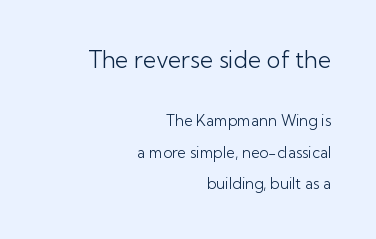
The image shows 23 px text type, upright; set right-aligned, loose line spacing (2.09x), normal letter spacing, not underlined; the first (top) block is 1.53x larger.
